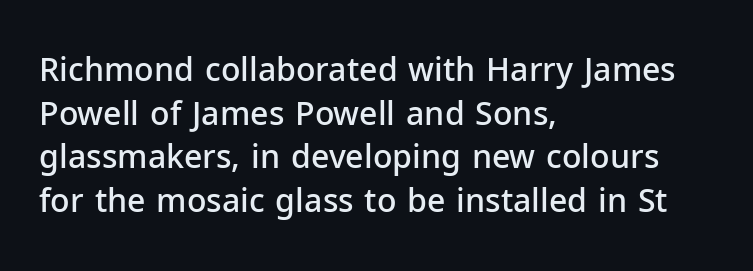
{"serif": "no", "italic": "no", "bold": "semi", "weight": "semibold", "width": "normal", "stroke_contrast": "low", "x_height": "medium", "monospaced": "no", "underline": "no", "align": "left", "line_spacing": "normal", "line_spacing_ratio": 1.36, "letter_spacing": "normal", "letter_spacing_em": 0.0, "glyph_px": 32}
